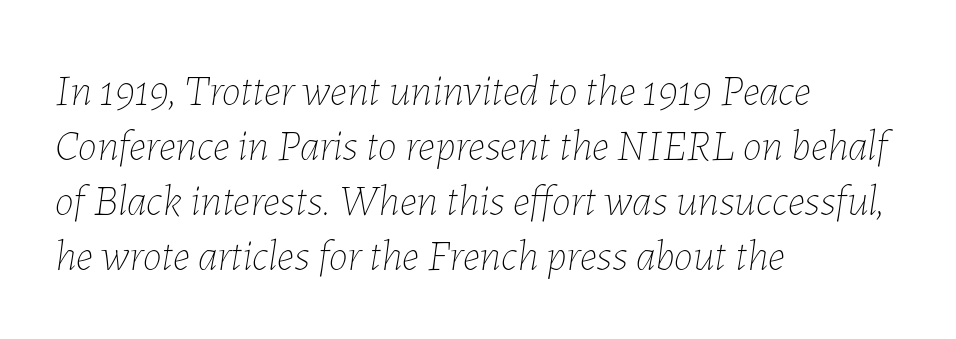
The passage shown has conventional tracking throughout. The passage is arranged the way most books set body copy — flush left. Style check: oblique. Is the stroke heavy? The answer is a plain regular-or-lighter. The space beneath each line is pristine and unruled. Students, observe: this is what conventionally led text looks like.
